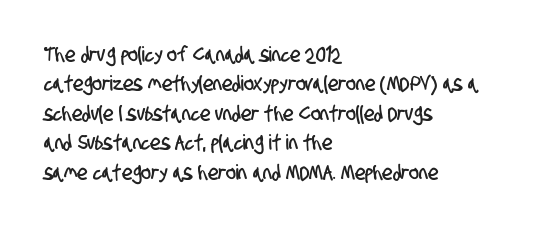
Q: Is the text underlined? A: No.
Q: How is the paragraph aligned? A: Left-aligned.
Q: Is the spacing between letters normal or unusually wide? A: Normal.
Q: Is the spacing between lines tight, normal or loose? A: Normal.
